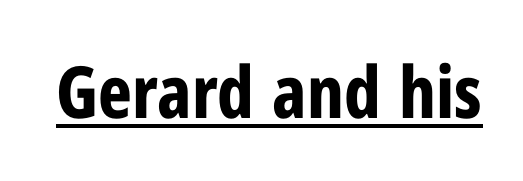
Q: Is the text bold? A: Yes.
Q: Is the text italic (slanted)? A: No, it is upright.
Q: Is the typeface a serif or a sans-serif typeface? A: Sans-serif.
Q: Is the text underlined? A: Yes.
Q: Is the spacing between letters normal or unusually wide? A: Normal.
Q: Width (condensed, normal, or wide)? A: Condensed.
Q: Stroke contrast? A: Low.
Q: x-height? A: Medium.
Q: Monospaced? A: No.
